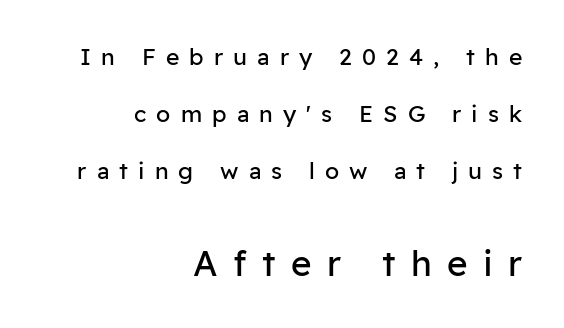
Here the designer chose a conventional face with non-uniform glyph widths. Underline: absent. Does the bottom block carry the larger type? Yes, it does. No chunkiness to these letters — they're not bold.
